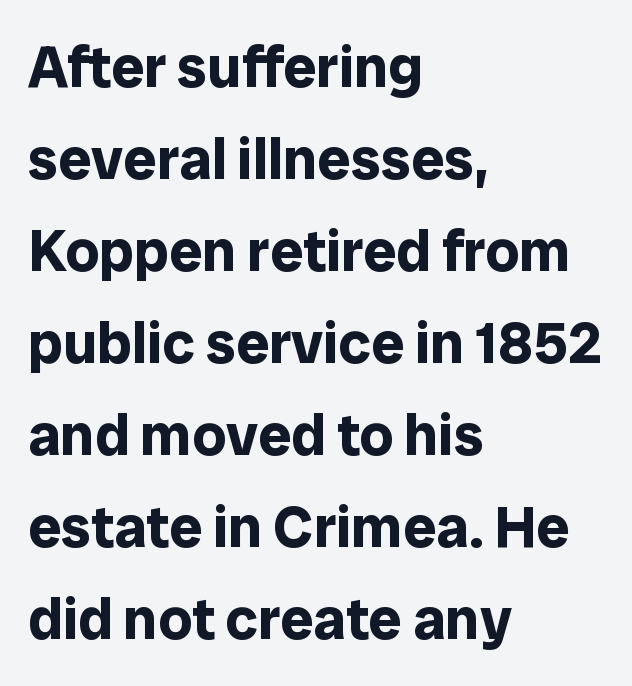
{"serif": "no", "italic": "no", "bold": "yes", "weight": "bold", "width": "normal", "stroke_contrast": "low", "x_height": "medium", "monospaced": "no", "underline": "no", "align": "left", "line_spacing": "normal", "line_spacing_ratio": 1.56, "letter_spacing": "normal", "letter_spacing_em": 0.0, "glyph_px": 59}
